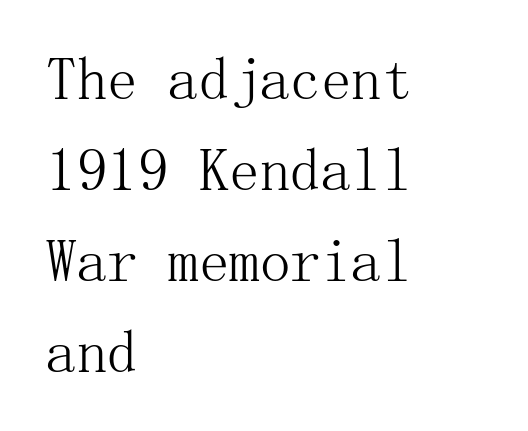
Q: Is the text bold? A: No.
Q: Is the text italic (slanted)? A: No, it is upright.
Q: Is the typeface a serif or a sans-serif typeface? A: Serif.
Q: Is the text underlined? A: No.
Q: How is the paragraph aligned? A: Left-aligned.
Q: Is the spacing between letters normal or unusually wide? A: Normal.
Q: Is the spacing between lines tight, normal or loose? A: Normal.
Q: Width (condensed, normal, or wide)? A: Normal.
Q: Stroke contrast? A: Medium.
Q: x-height? A: Medium.
